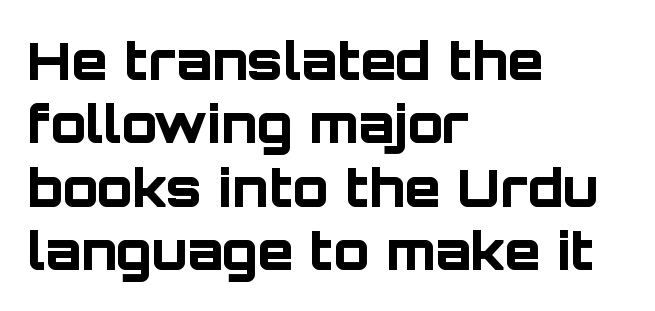
{"serif": "no", "italic": "no", "bold": "yes", "weight": "bold", "width": "normal", "stroke_contrast": "low", "x_height": "large", "monospaced": "no", "underline": "no", "align": "left", "line_spacing_ratio": 1.22, "letter_spacing": "normal", "letter_spacing_em": 0.0, "glyph_px": 52}
